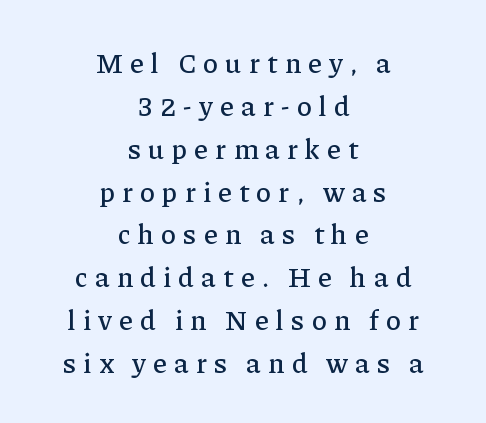
The image shows 28 px serif type, upright; set centered, normal line spacing (1.53x), unusually wide letter spacing (+0.27 em), not underlined; low stroke contrast and a medium x-height.
